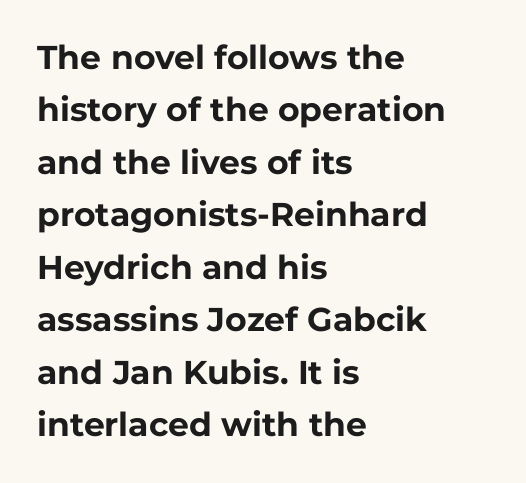
Q: Is the text bold? A: Yes.
Q: Is the text italic (slanted)? A: No, it is upright.
Q: Is the typeface a serif or a sans-serif typeface? A: Sans-serif.
Q: Is the text underlined? A: No.
Q: How is the paragraph aligned? A: Left-aligned.
Q: Is the spacing between letters normal or unusually wide? A: Normal.
Q: Is the spacing between lines tight, normal or loose? A: Normal.
Q: Width (condensed, normal, or wide)? A: Normal.
Q: Stroke contrast? A: Low.
Q: x-height? A: Medium.
Q: Monospaced? A: No.
